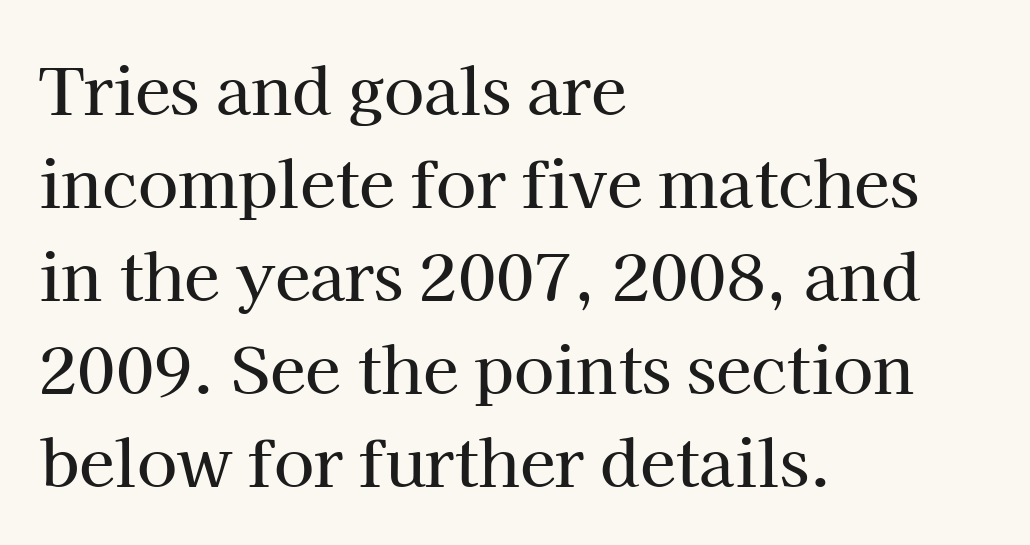
{"serif": "yes", "italic": "no", "width": "normal", "stroke_contrast": "high", "x_height": "medium", "monospaced": "no", "underline": "no", "align": "left", "line_spacing": "normal", "line_spacing_ratio": 1.43, "letter_spacing": "normal", "letter_spacing_em": 0.0, "glyph_px": 65}
